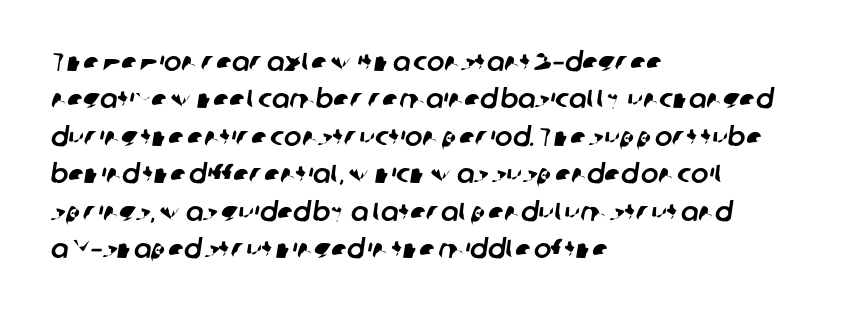
The image shows 26 px text type; set left-aligned, normal line spacing (1.44x), normal letter spacing, not underlined.
